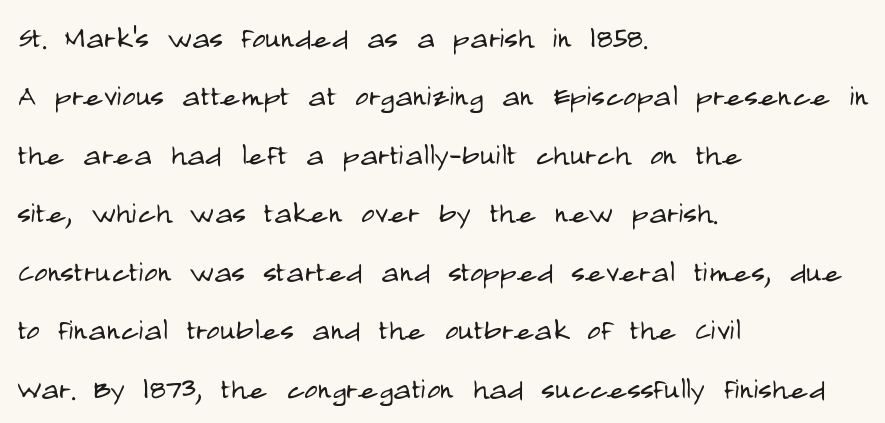
Every character sits straight up, as roman type does. You could not count columns in this text — the font is proportionally spaced. Every row of glyphs begins at an identical x-position on the left. This sample uses a sans-serif face.
